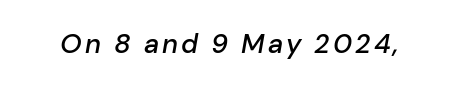
This rendering features lettering with no underline. This is moderately heavy type, rendered in semibold. Designer's note — italics engaged.
